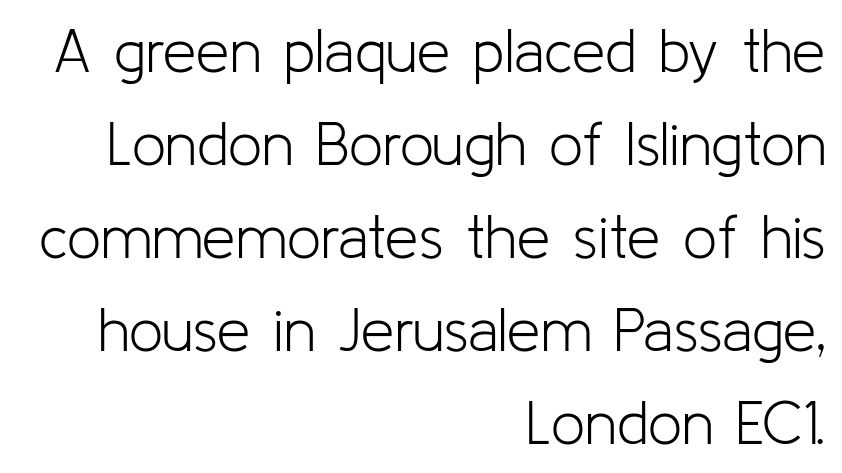
Q: Is the text bold? A: No.
Q: Is the text italic (slanted)? A: No, it is upright.
Q: Is the typeface a serif or a sans-serif typeface? A: Sans-serif.
Q: Is the text underlined? A: No.
Q: How is the paragraph aligned? A: Right-aligned.
Q: Is the spacing between letters normal or unusually wide? A: Normal.
Q: Is the spacing between lines tight, normal or loose? A: Normal.
Q: Width (condensed, normal, or wide)? A: Normal.
Q: Stroke contrast? A: Low.
Q: x-height? A: Medium.
Q: Monospaced? A: No.
